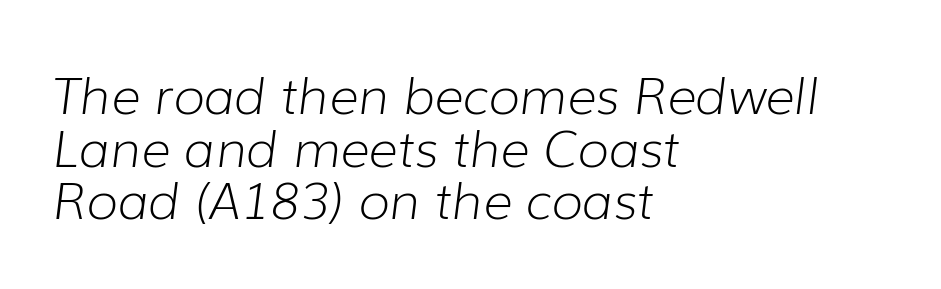
{"italic": "yes", "lean": "right", "slant_degrees": 7, "bold": "no", "weight": "light", "width": "normal", "stroke_contrast": "low", "x_height": "medium", "monospaced": "no", "underline": "no", "align": "left", "line_spacing": "tight", "line_spacing_ratio": 1.03, "letter_spacing": "normal", "letter_spacing_em": 0.0, "glyph_px": 51}
